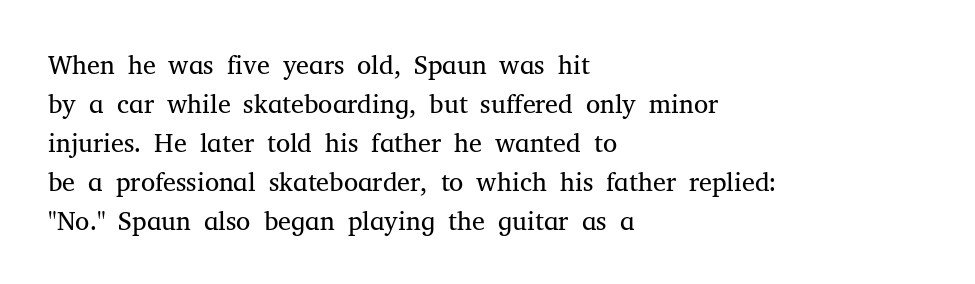
The image shows 26 px text type, upright; set left-aligned, normal line spacing (1.5x), normal letter spacing, not underlined.
